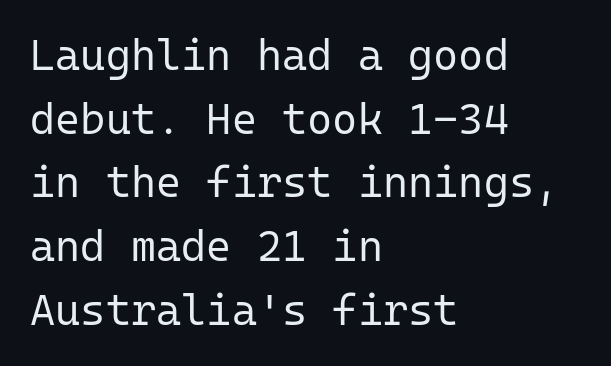
Nothing unusual about the tracking: characters are spaced as the font intends. The specimen reads as upright at a glance. The rows are spaced the way most documents space them. The letters carry no serifs — their stems end cleanly without finishing strokes.
